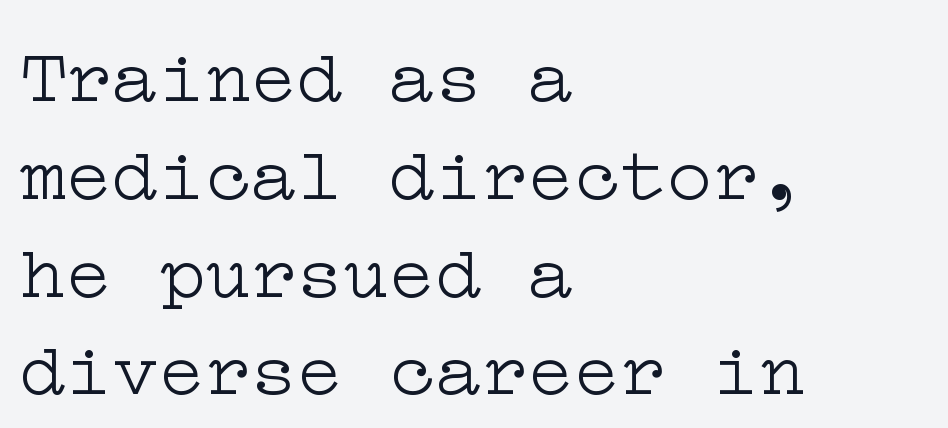
The image shows 77 px light, wide serif type, upright; set left-aligned, normal line spacing (1.27x), normal letter spacing, not underlined; low stroke contrast and a medium x-height.
